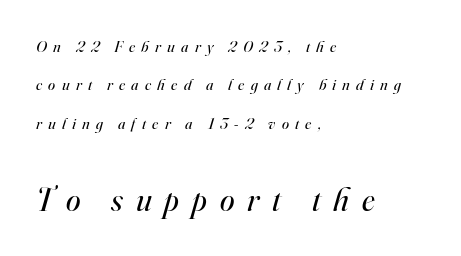
The image shows 33 px regular-weight serif type, italic (leaning right); set left-aligned, loose line spacing (2.4x), unusually wide letter spacing (+0.39 em), not underlined; the second (bottom) block is 2.06x larger; high stroke contrast and a small x-height.
